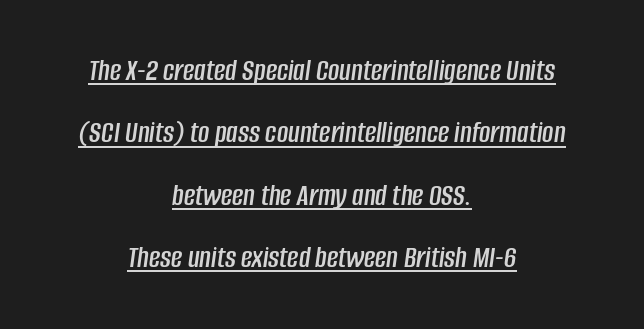
Centered paragraph, ragged on both sides. Students, note that the glyphs here touch the page at normal intervals. The string is rendered with underlining switched on. Slant detected: the letters are inclined.
